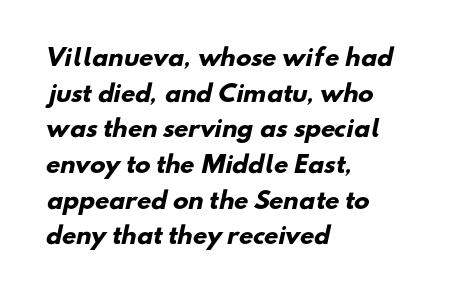
{"bold": "yes", "underline": "no", "align": "left", "line_spacing": "normal", "line_spacing_ratio": 1.55, "letter_spacing": "normal", "letter_spacing_em": 0.0, "glyph_px": 23}
